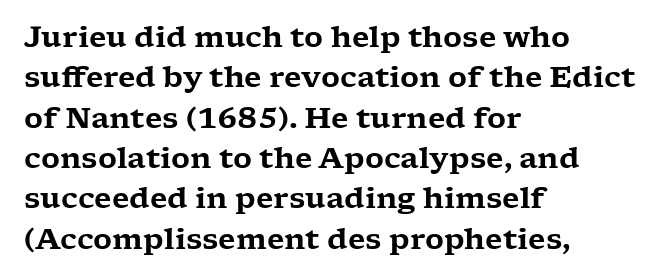
The image shows 29 px wide serif type, upright; set left-aligned, normal line spacing (1.39x), normal letter spacing, not underlined; low stroke contrast and a medium x-height.
